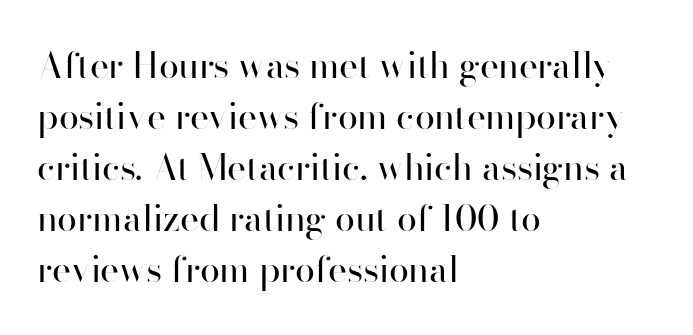
Proportional: the letters do not fall into vertical columns. The strip under each line holds only bare page. The typesetting does not lean heavy: it is not bold. Notice how descenders clear the ascenders below comfortably — that's standard leading. The face used here is a sans, in the tradition of grotesques and geometrics. Alignment: flush left.
